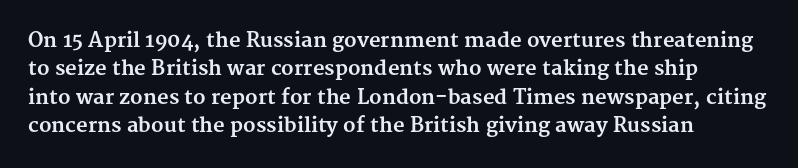
Q: Is the text bold? A: Yes.
Q: Is the text italic (slanted)? A: No, it is upright.
Q: Is the text underlined? A: No.
Q: How is the paragraph aligned? A: Left-aligned.
Q: Is the spacing between letters normal or unusually wide? A: Normal.
Q: Is the spacing between lines tight, normal or loose? A: Normal.
